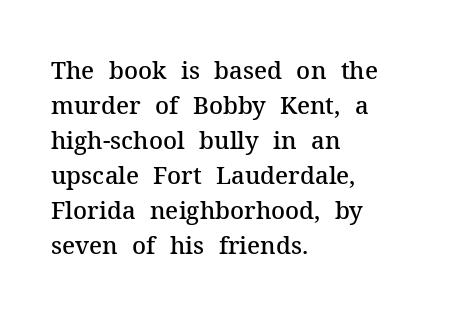
Leading matches the norm, producing a regular column. This sample uses an upright cut, with every glyph sitting square on the baseline. A fair bit of extra ink — the face is semibold, not bold. Does the copy run flush right? No — it runs flush left. This rendering features lettering with no underline. Between one letter and the next there's only the usual sliver of space.
